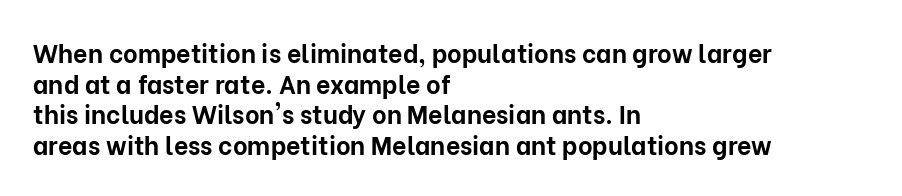
Q: Is the text bold? A: Yes.
Q: Is the text italic (slanted)? A: No, it is upright.
Q: Is the text underlined? A: No.
Q: How is the paragraph aligned? A: Left-aligned.
Q: Is the spacing between letters normal or unusually wide? A: Normal.
